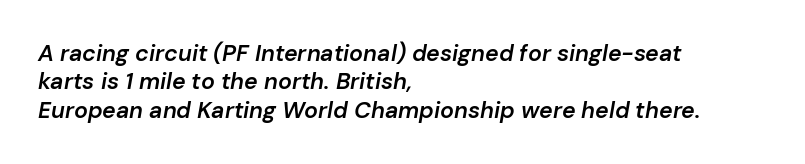
{"italic": "yes", "lean": "right", "slant_degrees": 10, "bold": "semi", "underline": "no", "align": "left", "line_spacing_ratio": 1.23, "letter_spacing": "normal", "letter_spacing_em": 0.0, "glyph_px": 23}
